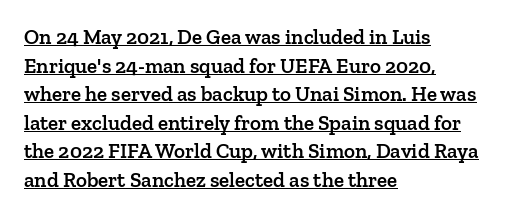
How heavy is the stroke? Medium-heavy — a semibold, shy of bold. This sample uses plain, unmodified letter spacing. Alignment: flush left. Students, observe the line beneath the letters — that is underlining. Is there much room between lines? A standard amount, neither cramped nor airy.
